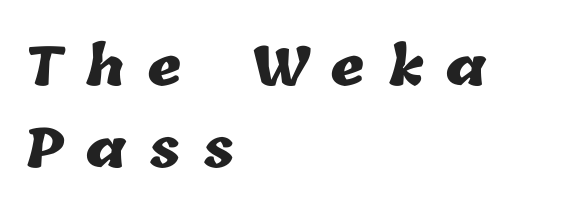
{"bold": "yes", "weight": "heavy", "width": "normal", "stroke_contrast": "low", "x_height": "medium", "monospaced": "no", "underline": "no", "align": "left", "line_spacing": "normal", "line_spacing_ratio": 1.55, "letter_spacing": "wide", "letter_spacing_em": 0.42, "glyph_px": 53}
